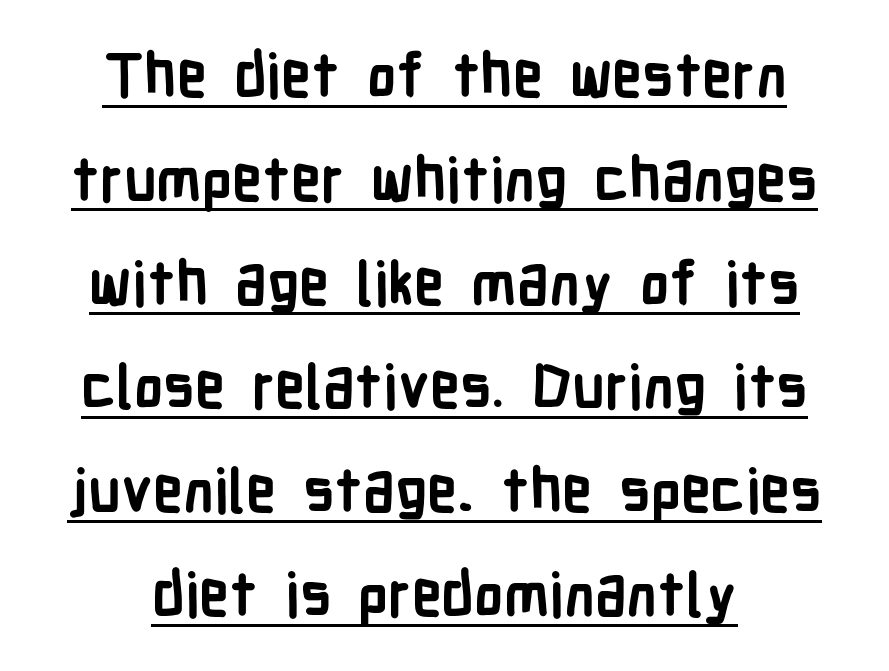
The font is running at its bold setting. Do the letters lean? They stand straight. This rendering leaves character spacing at its baseline value. Varying glyph widths throughout — classic text-font behaviour. Glance below the letters and you will spot a drawn line.
